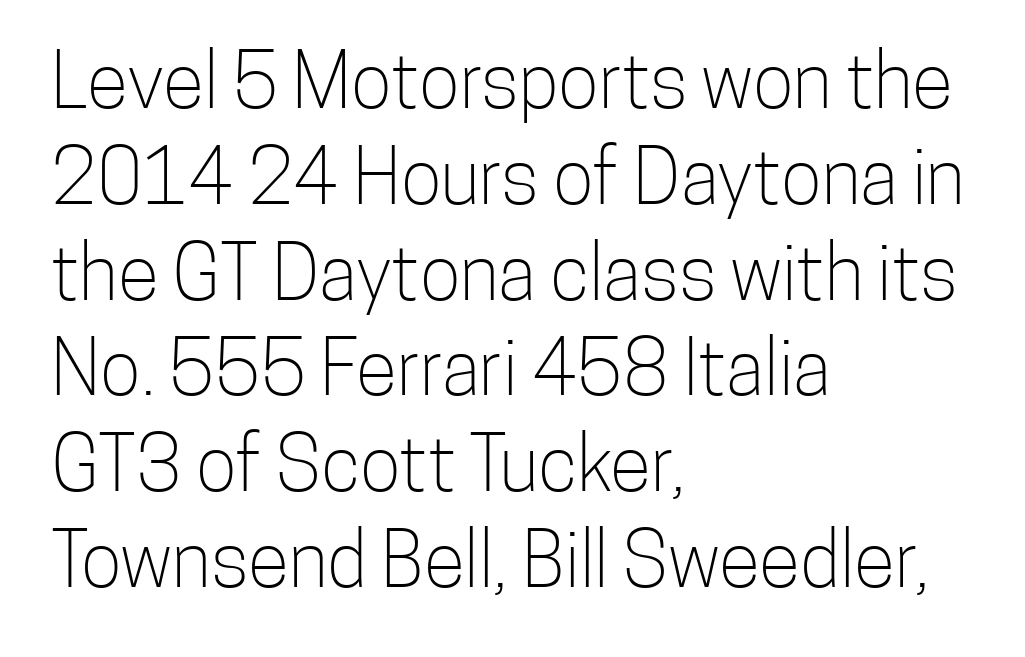
Each line starts at the same left margin while the right side varies. If you drew a line through each stem, it would be perfectly vertical. Letterform terminals end flat and unadorned throughout the passage. Descenders are the only things crossing below the line.
